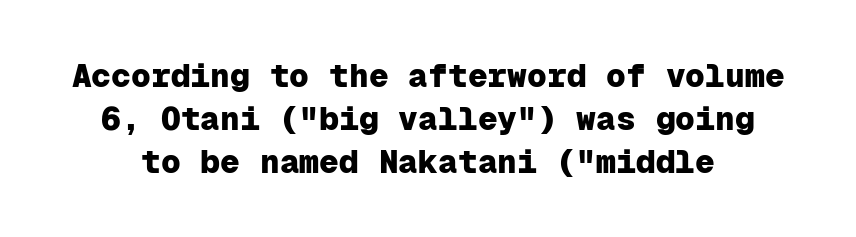
The image shows 33 px heavy sans-serif type, upright, monospaced; set normal line spacing (1.31x), normal letter spacing, not underlined; low stroke contrast and a medium x-height.
